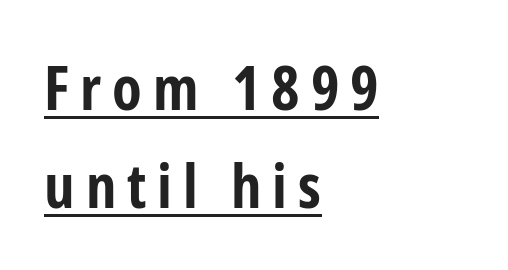
Q: Is the text bold? A: Yes.
Q: Is the text italic (slanted)? A: No, it is upright.
Q: Is the typeface a serif or a sans-serif typeface? A: Sans-serif.
Q: Is the text underlined? A: Yes.
Q: How is the paragraph aligned? A: Left-aligned.
Q: Is the spacing between lines tight, normal or loose? A: Normal.
Q: Width (condensed, normal, or wide)? A: Condensed.
Q: Stroke contrast? A: Low.
Q: x-height? A: Medium.
Q: Monospaced? A: No.
